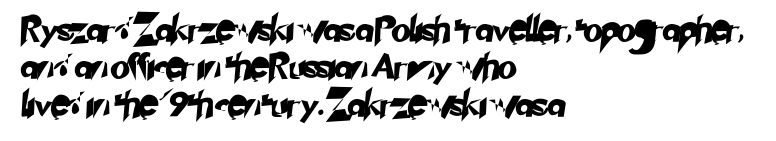
Q: Is the text underlined? A: No.
Q: How is the paragraph aligned? A: Left-aligned.
Q: Is the spacing between letters normal or unusually wide? A: Normal.
Q: Is the spacing between lines tight, normal or loose? A: Normal.
